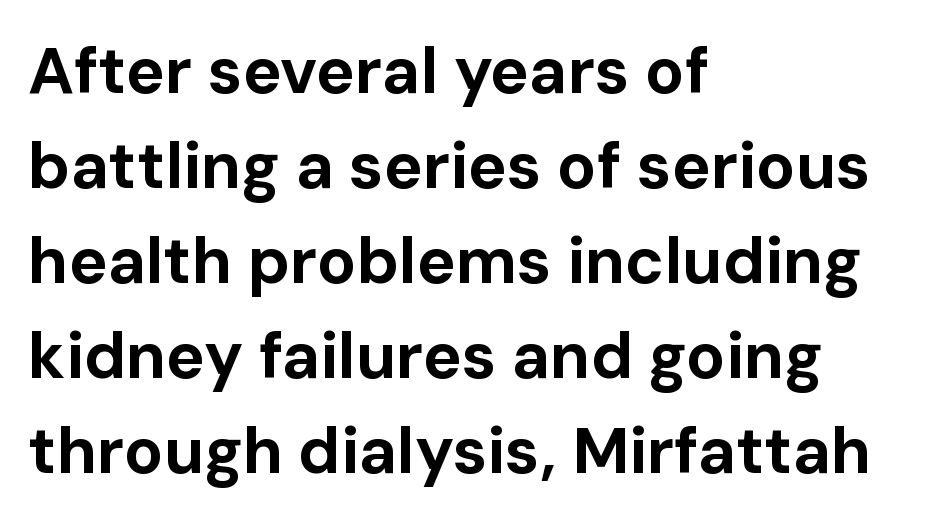
{"serif": "no", "italic": "no", "bold": "yes", "weight": "bold", "width": "normal", "stroke_contrast": "low", "x_height": "medium", "monospaced": "no", "underline": "no", "align": "left", "line_spacing": "normal", "line_spacing_ratio": 1.46, "letter_spacing": "normal", "letter_spacing_em": 0.0, "glyph_px": 65}
